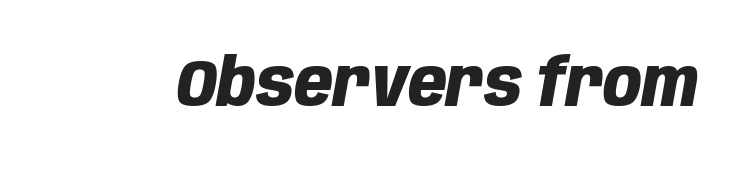
Q: Is the text bold? A: Yes.
Q: Is the text italic (slanted)? A: Yes, it leans right by about 10 degrees.
Q: Is the text underlined? A: No.
Q: Is the spacing between letters normal or unusually wide? A: Normal.
Q: Width (condensed, normal, or wide)? A: Condensed.
Q: Stroke contrast? A: Low.
Q: x-height? A: Large.
Q: Monospaced? A: No.
